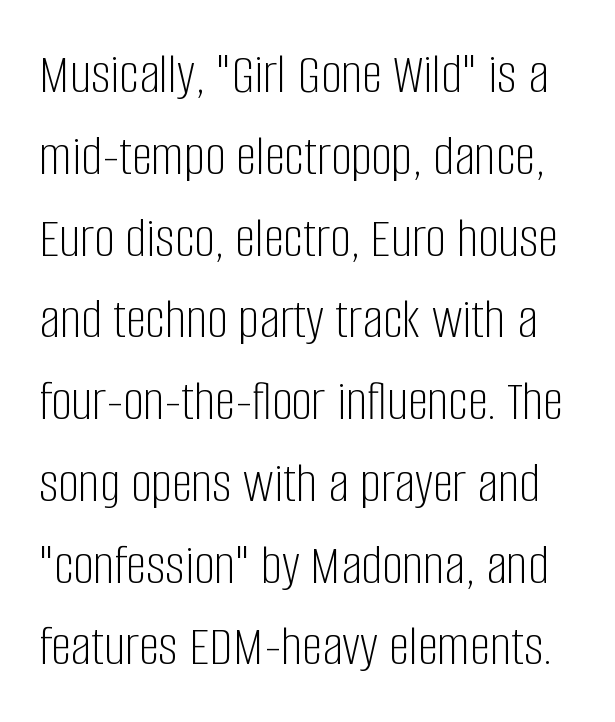
The image shows 58 px light, condensed sans-serif type, upright; set normal line spacing (1.41x), normal letter spacing, not underlined; low stroke contrast and a large x-height.
